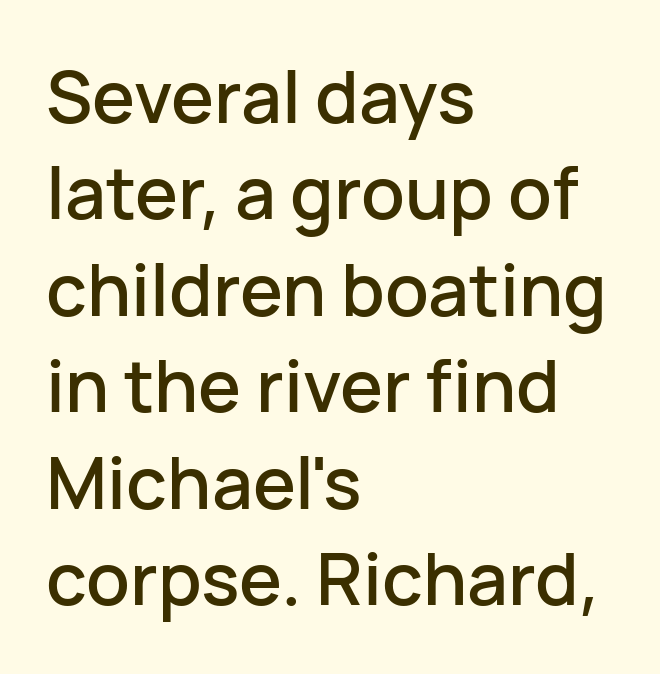
The image shows 72 px sans-serif type, upright; set left-aligned, normal line spacing (1.34x), normal letter spacing, not underlined; low stroke contrast and a medium x-height.
